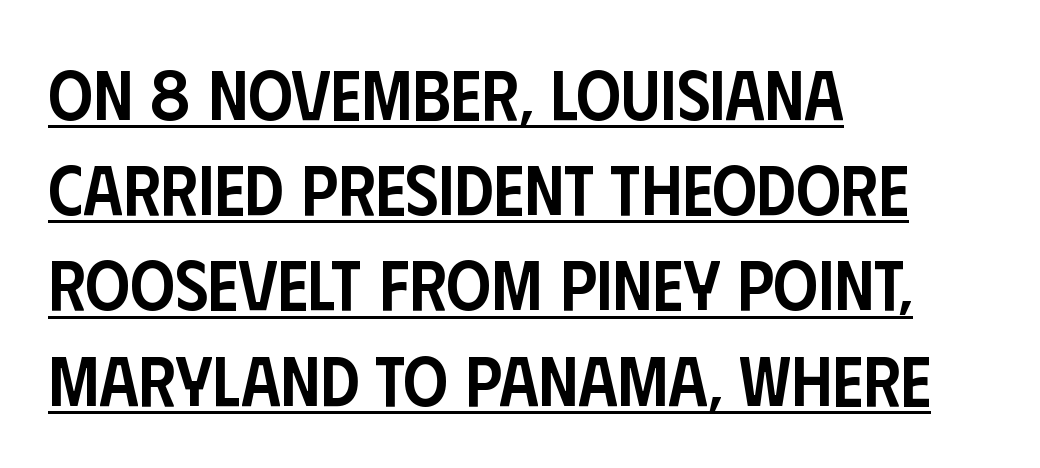
{"serif": "no", "italic": "no", "bold": "semi", "weight": "semibold", "width": "condensed", "stroke_contrast": "low", "x_height": "large", "monospaced": "no", "underline": "yes", "align": "left", "line_spacing": "normal", "line_spacing_ratio": 1.36, "letter_spacing": "normal", "letter_spacing_em": 0.0, "glyph_px": 70}
